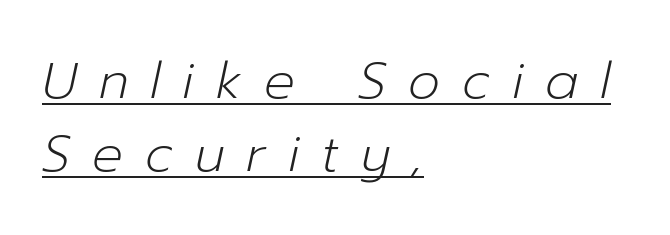
Q: Is the text bold? A: No.
Q: Is the text italic (slanted)? A: Yes, it leans right by about 12 degrees.
Q: Is the text underlined? A: Yes.
Q: How is the paragraph aligned? A: Left-aligned.
Q: Is the spacing between letters normal or unusually wide? A: Unusually wide.
Q: Is the spacing between lines tight, normal or loose? A: Normal.
Q: Width (condensed, normal, or wide)? A: Normal.
Q: Stroke contrast? A: Low.
Q: x-height? A: Medium.
Q: Monospaced? A: No.
